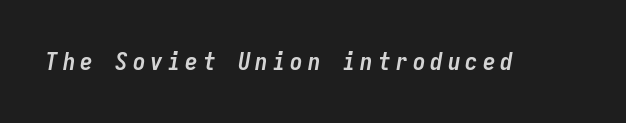
The tracking jumps out immediately: characters are airy and widely separated. The whole block is typeset with a tilt. The sample has been set heavy, in full bold. The gap between lines stays unmarked.
